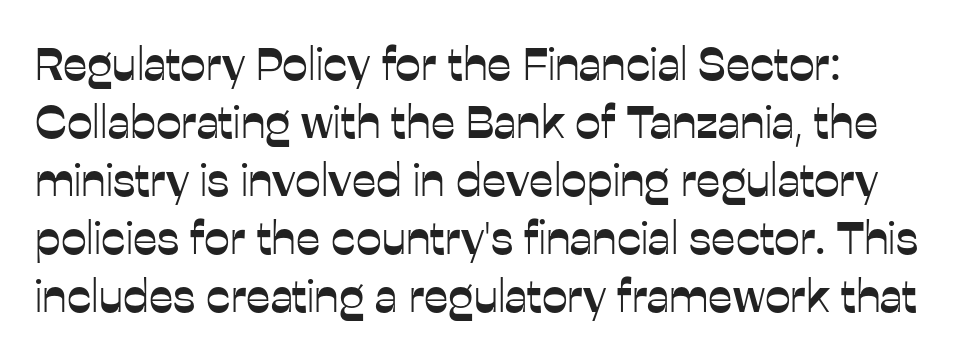
{"serif": "no", "italic": "no", "width": "normal", "stroke_contrast": "low", "x_height": "medium", "monospaced": "no", "underline": "no", "align": "left", "line_spacing": "normal", "line_spacing_ratio": 1.26, "letter_spacing": "normal", "letter_spacing_em": 0.0, "glyph_px": 46}
